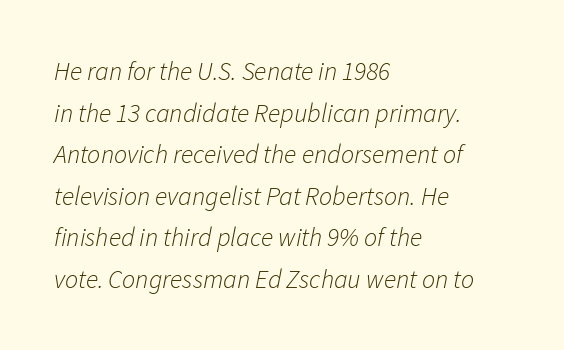
Does extra space separate the letters? No, they use regular spacing. Only glyphs here, with clear space below each row. Style check: oblique. Line spacing here is normal. The lines in this sample share a left origin and differ only in where they stop.
